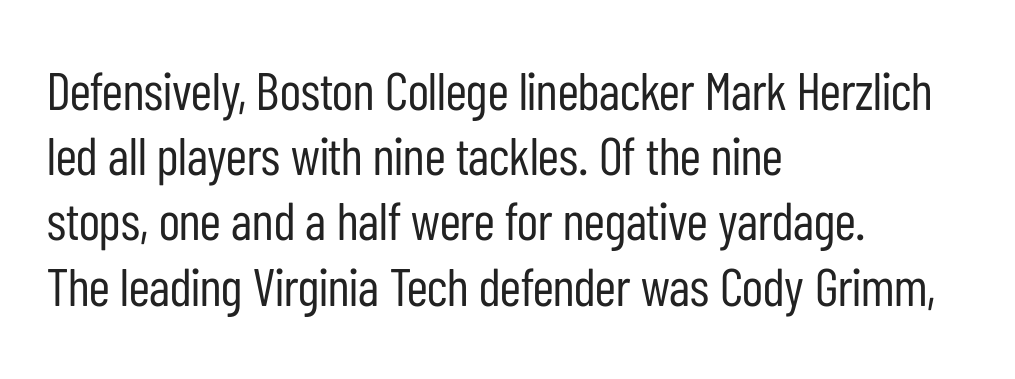
{"serif": "no", "italic": "no", "bold": "no", "weight": "regular", "width": "condensed", "stroke_contrast": "low", "x_height": "medium", "monospaced": "no", "underline": "no", "align": "left", "line_spacing_ratio": 1.23, "letter_spacing": "normal", "letter_spacing_em": 0.0, "glyph_px": 53}
